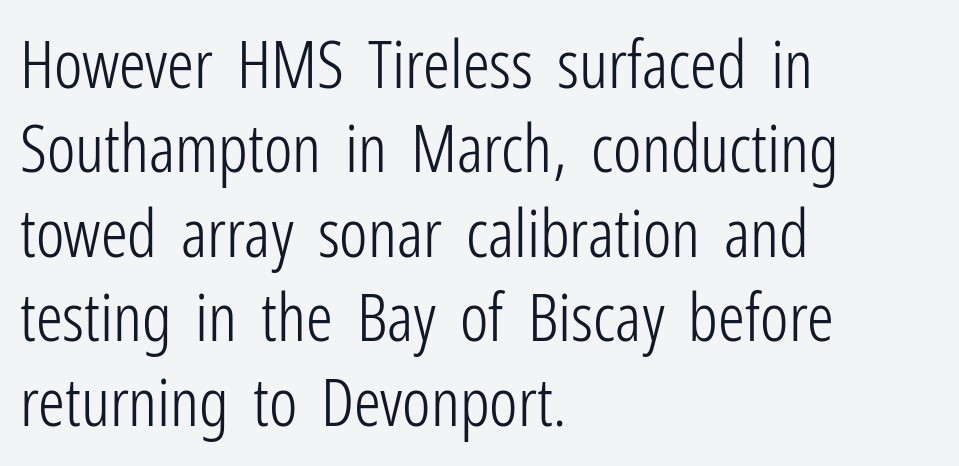
Q: Is the text bold? A: No.
Q: Is the text italic (slanted)? A: No, it is upright.
Q: Is the typeface a serif or a sans-serif typeface? A: Sans-serif.
Q: Is the text underlined? A: No.
Q: How is the paragraph aligned? A: Left-aligned.
Q: Is the spacing between letters normal or unusually wide? A: Normal.
Q: Is the spacing between lines tight, normal or loose? A: Normal.
Q: Width (condensed, normal, or wide)? A: Condensed.
Q: Stroke contrast? A: Low.
Q: x-height? A: Medium.
Q: Monospaced? A: No.
